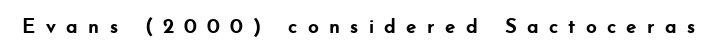
Q: Is the text bold? A: Yes.
Q: Is the text italic (slanted)? A: No, it is upright.
Q: Is the text underlined? A: No.
Q: Is the spacing between letters normal or unusually wide? A: Unusually wide.
